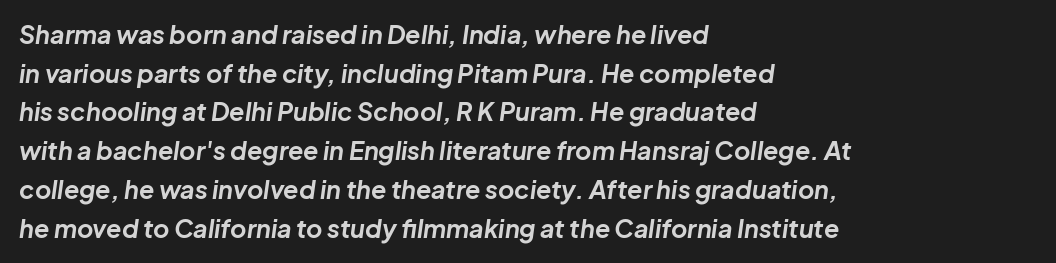
Is the letter spacing exaggerated? No — it looks like the ordinary default. Set as a true bold cut, around the 700 mark. One-word summary of the alignment: left. Underline: absent. The letters are slanted; this is an italic face. Evenly set lines give the paragraph a standard silhouette.
